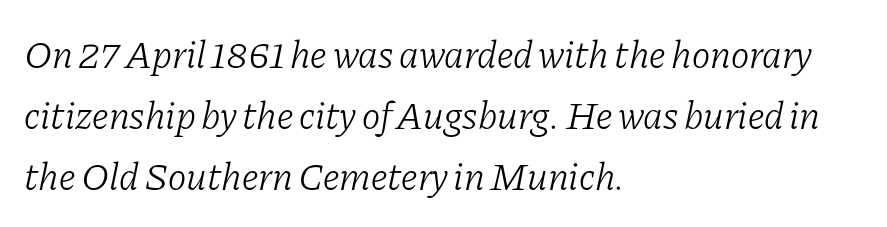
The image shows 39 px light serif type, italic (leaning right); set left-aligned, normal line spacing (1.56x), normal letter spacing, not underlined; low stroke contrast and a medium x-height.
